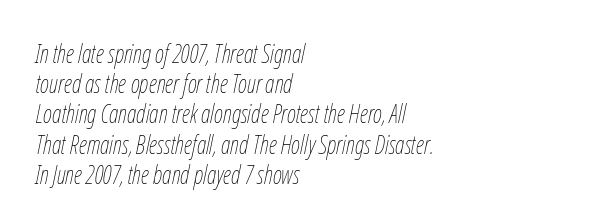
The image shows 25 px text type, italic (leaning right); set left-aligned, line spacing 1.21x, normal letter spacing, not underlined.
